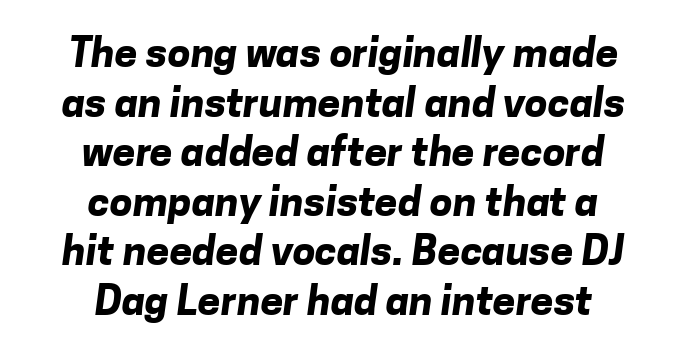
The rendering uses natural spacing where letterforms have individual widths. Each row of text sits above clean, open space. A typesetter would call this zero additional tracking. The strokes are fattened all the way to bold. Every row of glyphs is offset so its center matches the block's center.
